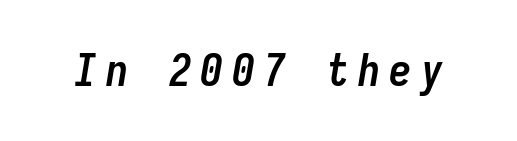
Spacing verdict: monospaced, one width for all characters. The characters look thick and weighty, a clear bold. Display-style spreading of the glyphs; the letterfit is very open. Beneath every word, the page is bare.
